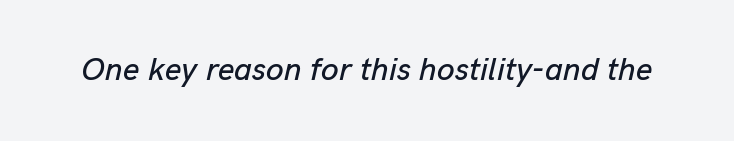
{"italic": "yes", "lean": "right", "slant_degrees": 13, "width": "normal", "stroke_contrast": "low", "x_height": "medium", "monospaced": "no", "underline": "no", "letter_spacing": "normal", "letter_spacing_em": 0.0, "glyph_px": 32}
